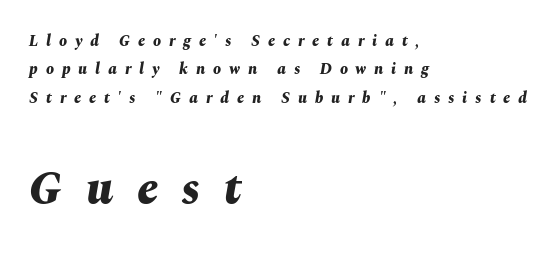
The rendering enlarges the type as you move from the upper chunk to the lower. The face used here has the dense, thick strokes of a bold. This sample has the flowing, uneven cadence of proportional lettering. The whole block is typeset with a tilt. Descenders hang freely into open space. Students, note that the glyphs here are deliberately spaced far apart.
